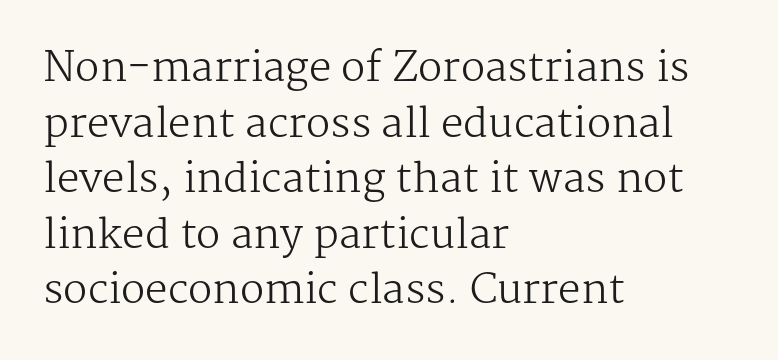
Q: Is the text bold? A: No.
Q: Is the text italic (slanted)? A: No, it is upright.
Q: Is the typeface a serif or a sans-serif typeface? A: Serif.
Q: Is the text underlined? A: No.
Q: How is the paragraph aligned? A: Left-aligned.
Q: Is the spacing between letters normal or unusually wide? A: Normal.
Q: Is the spacing between lines tight, normal or loose? A: Normal.
Q: Width (condensed, normal, or wide)? A: Normal.
Q: Stroke contrast? A: Medium.
Q: x-height? A: Medium.
Q: Monospaced? A: No.
